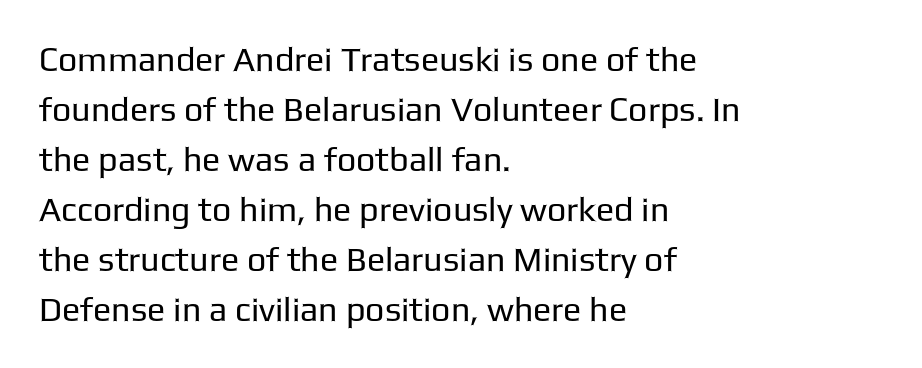
{"serif": "no", "italic": "no", "bold": "no", "weight": "regular", "width": "normal", "stroke_contrast": "low", "x_height": "medium", "monospaced": "no", "underline": "no", "align": "left", "line_spacing": "normal", "line_spacing_ratio": 1.47, "letter_spacing": "normal", "letter_spacing_em": 0.0, "glyph_px": 34}
